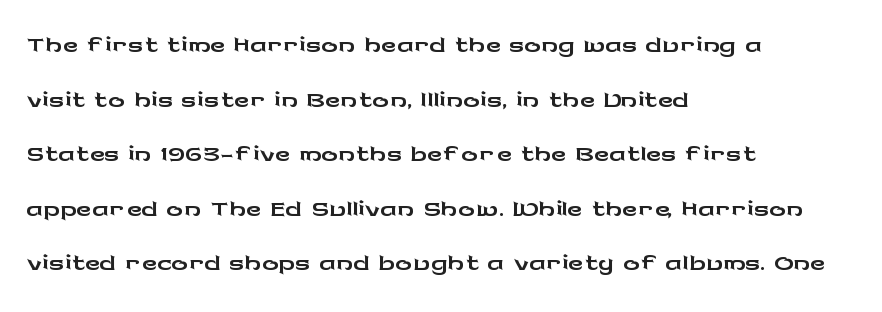
Q: Is the text italic (slanted)? A: No, it is upright.
Q: Is the typeface a serif or a sans-serif typeface? A: Sans-serif.
Q: Is the text underlined? A: No.
Q: How is the paragraph aligned? A: Left-aligned.
Q: Is the spacing between letters normal or unusually wide? A: Normal.
Q: Is the spacing between lines tight, normal or loose? A: Normal.
Q: Width (condensed, normal, or wide)? A: Wide.
Q: Stroke contrast? A: Low.
Q: x-height? A: Medium.
Q: Monospaced? A: No.
